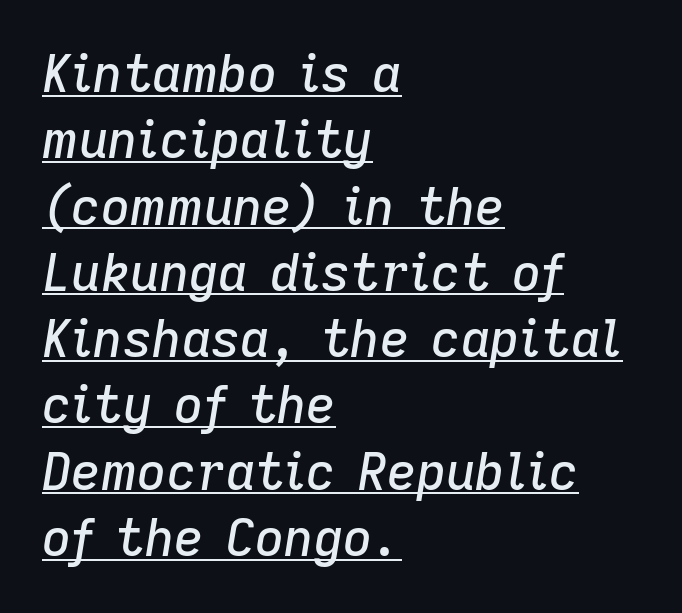
{"italic": "yes", "lean": "right", "slant_degrees": 9, "width": "normal", "stroke_contrast": "low", "x_height": "medium", "monospaced": "no", "underline": "yes", "align": "left", "line_spacing": "normal", "line_spacing_ratio": 1.3, "letter_spacing": "normal", "letter_spacing_em": 0.0, "glyph_px": 51}
